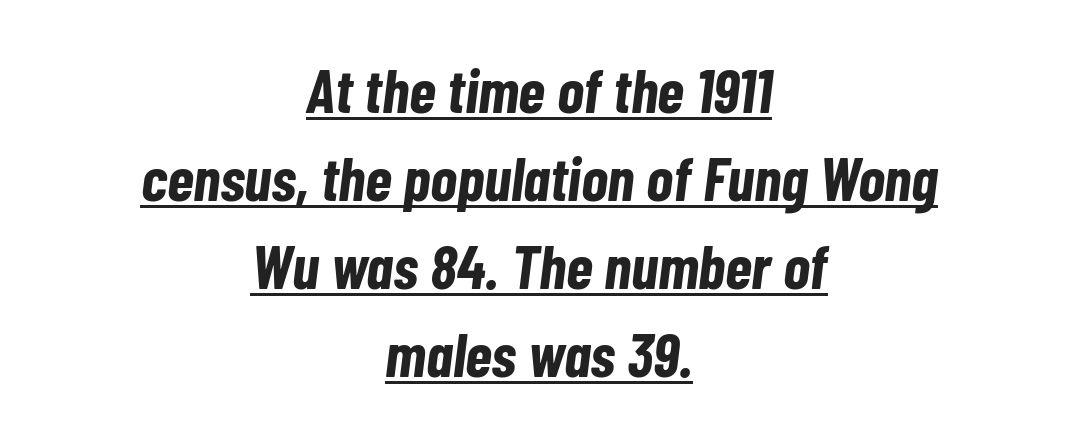
Q: Is the text bold? A: Yes.
Q: Is the text italic (slanted)? A: Yes, it leans right by about 7 degrees.
Q: Is the text underlined? A: Yes.
Q: How is the paragraph aligned? A: Centered.
Q: Is the spacing between letters normal or unusually wide? A: Normal.
Q: Is the spacing between lines tight, normal or loose? A: Normal.
Q: Width (condensed, normal, or wide)? A: Condensed.
Q: Stroke contrast? A: Low.
Q: x-height? A: Medium.
Q: Monospaced? A: No.
